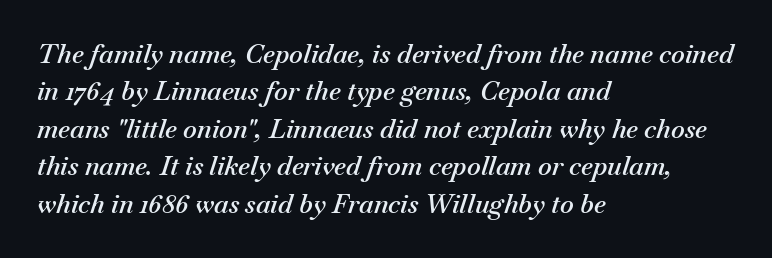
In terms of letterspacing, this is plain default setting. The sample has been set in demibold, a notch under bold. Is the block centered? No — it sits flush against the left margin. The text carries the slant typical of an italic or oblique font.
